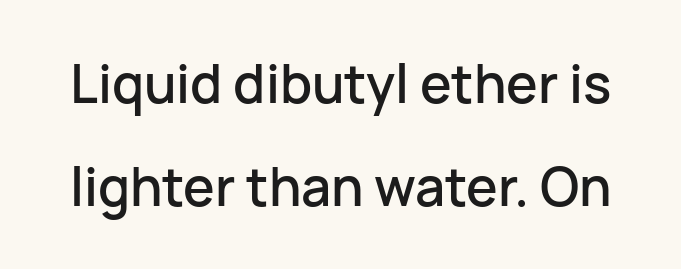
Q: Is the text italic (slanted)? A: No, it is upright.
Q: Is the typeface a serif or a sans-serif typeface? A: Sans-serif.
Q: Is the text underlined? A: No.
Q: Is the spacing between letters normal or unusually wide? A: Normal.
Q: Is the spacing between lines tight, normal or loose? A: Loose.
Q: Width (condensed, normal, or wide)? A: Normal.
Q: Stroke contrast? A: Low.
Q: x-height? A: Medium.
Q: Monospaced? A: No.
